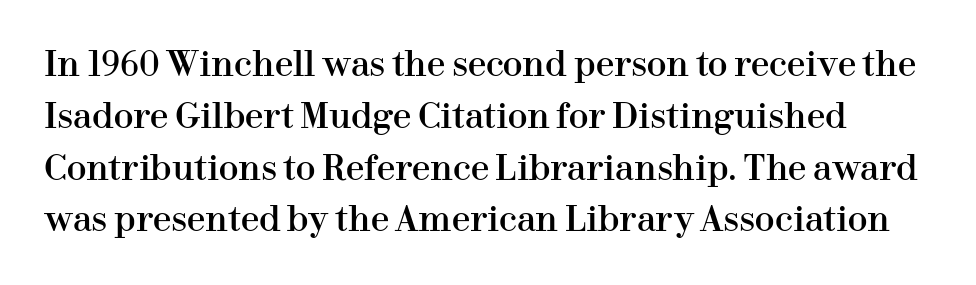
The image shows 33 px serif type, upright; set normal line spacing (1.57x), normal letter spacing, not underlined; high stroke contrast and a medium x-height.
